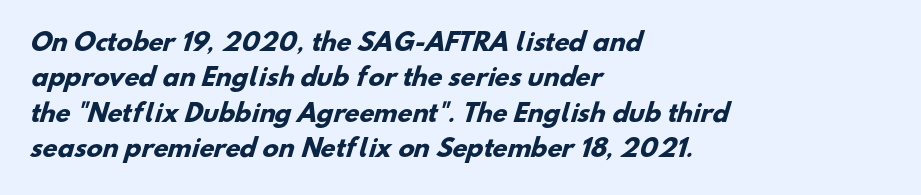
Q: Is the text bold? A: Yes.
Q: Is the text underlined? A: No.
Q: How is the paragraph aligned? A: Left-aligned.
Q: Is the spacing between letters normal or unusually wide? A: Normal.
Q: Is the spacing between lines tight, normal or loose? A: Normal.
